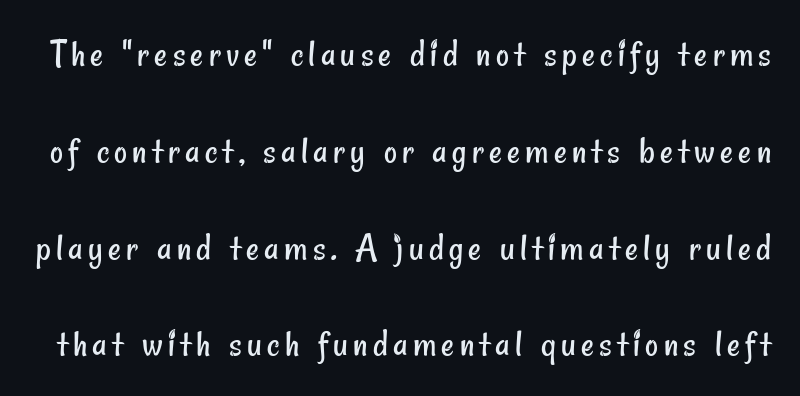
This sample trades compactness for vertical openness between lines. The space beneath each line is pristine and unruled. Think of a printed novel: that variable character pitch is what you see here. Stroke thickness stays within the range of a standard reading face or lighter. Nothing sits at the stroke ends, so this counts as sans-serif.
